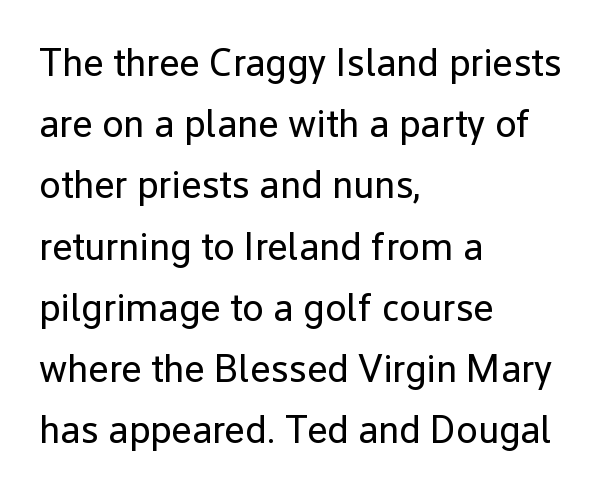
Q: Is the text bold? A: No.
Q: Is the text italic (slanted)? A: No, it is upright.
Q: Is the typeface a serif or a sans-serif typeface? A: Sans-serif.
Q: Is the text underlined? A: No.
Q: How is the paragraph aligned? A: Left-aligned.
Q: Is the spacing between letters normal or unusually wide? A: Normal.
Q: Is the spacing between lines tight, normal or loose? A: Normal.
Q: Width (condensed, normal, or wide)? A: Normal.
Q: Stroke contrast? A: Low.
Q: x-height? A: Medium.
Q: Monospaced? A: No.
